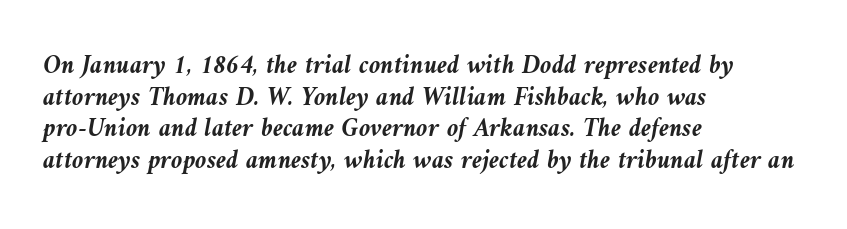
The image shows 26 px bold type, italic (leaning left); set left-aligned, line spacing 1.22x, normal letter spacing, not underlined.
